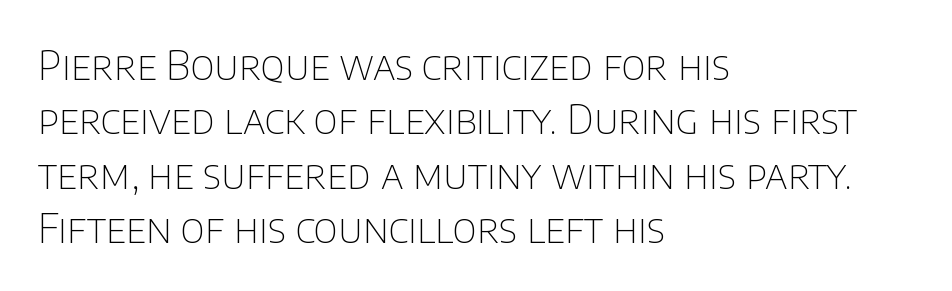
The image shows 40 px thin sans-serif type, upright; set left-aligned, normal line spacing (1.36x), normal letter spacing, not underlined; low stroke contrast and a large x-height.
